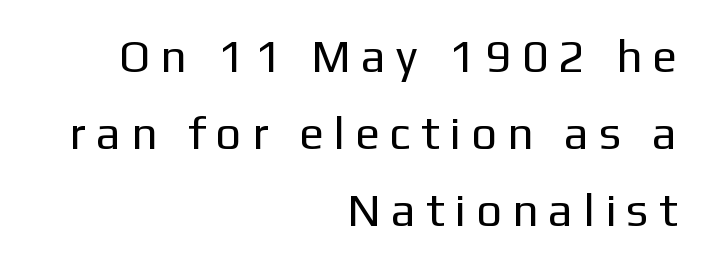
Q: Is the text bold? A: No.
Q: Is the text italic (slanted)? A: No, it is upright.
Q: Is the typeface a serif or a sans-serif typeface? A: Sans-serif.
Q: Is the text underlined? A: No.
Q: How is the paragraph aligned? A: Right-aligned.
Q: Is the spacing between letters normal or unusually wide? A: Unusually wide.
Q: Is the spacing between lines tight, normal or loose? A: Normal.
Q: Width (condensed, normal, or wide)? A: Normal.
Q: Stroke contrast? A: Low.
Q: x-height? A: Medium.
Q: Monospaced? A: No.
